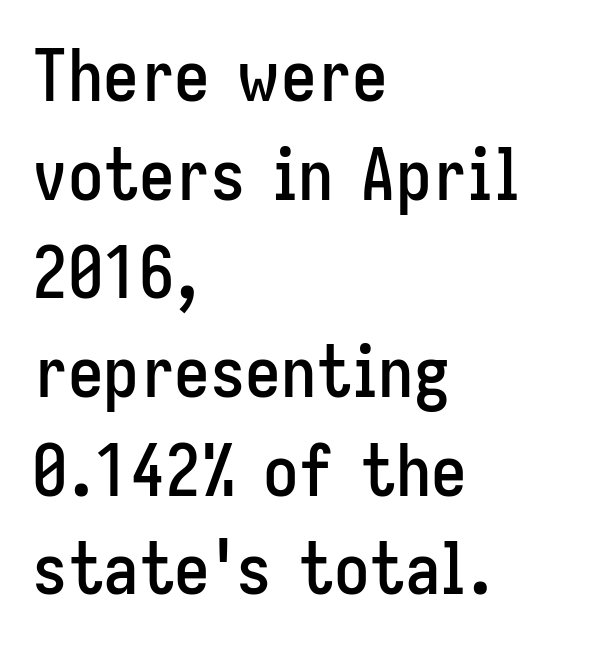
The image shows 71 px condensed sans-serif type, upright; set left-aligned, normal line spacing (1.39x), normal letter spacing, not underlined; low stroke contrast and a medium x-height.
